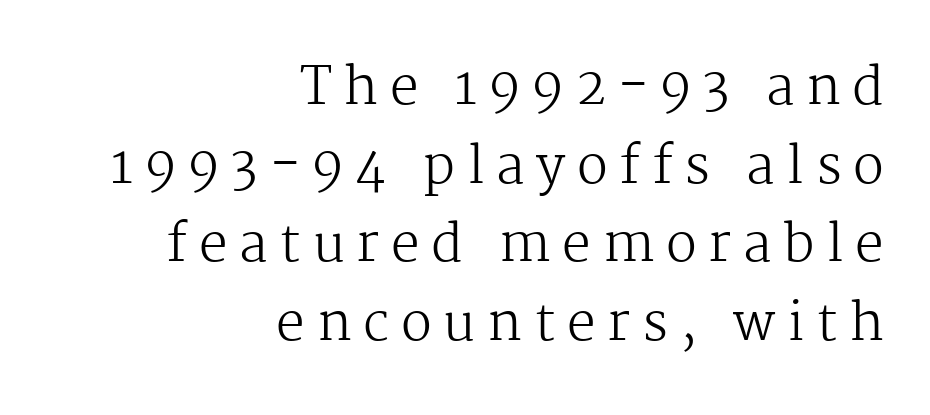
Q: Is the text bold? A: No.
Q: Is the text italic (slanted)? A: No, it is upright.
Q: Is the typeface a serif or a sans-serif typeface? A: Serif.
Q: Is the text underlined? A: No.
Q: How is the paragraph aligned? A: Right-aligned.
Q: Is the spacing between letters normal or unusually wide? A: Unusually wide.
Q: Is the spacing between lines tight, normal or loose? A: Normal.
Q: Width (condensed, normal, or wide)? A: Normal.
Q: Stroke contrast? A: Medium.
Q: x-height? A: Medium.
Q: Monospaced? A: No.
